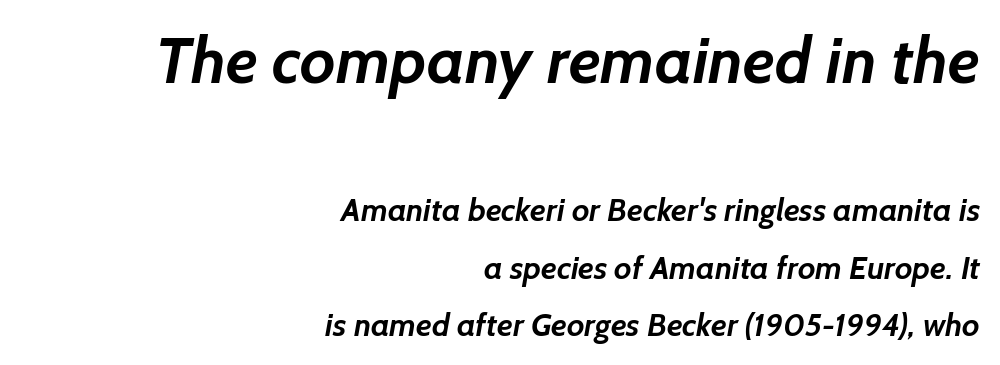
The image shows 65 px semibold sans-serif type; set right-aligned, line spacing 1.81x, normal letter spacing, not underlined; the first (top) block is 2.03x larger; low stroke contrast and a medium x-height.
